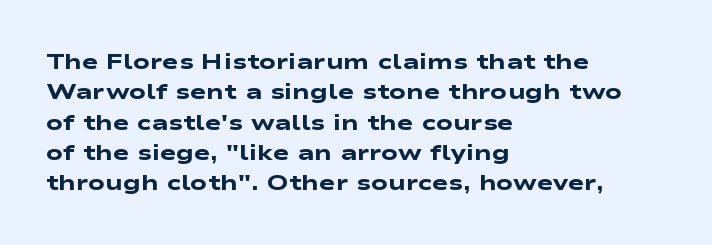
{"bold": "yes", "underline": "no", "align": "left", "line_spacing": "normal", "line_spacing_ratio": 1.38, "letter_spacing": "normal", "letter_spacing_em": 0.0, "glyph_px": 22}
